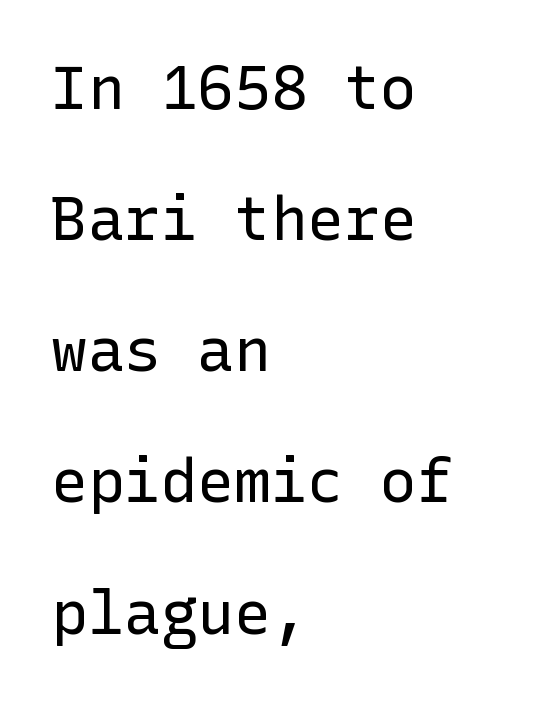
Q: Is the text bold? A: No.
Q: Is the text italic (slanted)? A: No, it is upright.
Q: Is the typeface a serif or a sans-serif typeface? A: Sans-serif.
Q: Is the text underlined? A: No.
Q: How is the paragraph aligned? A: Left-aligned.
Q: Is the spacing between letters normal or unusually wide? A: Normal.
Q: Is the spacing between lines tight, normal or loose? A: Loose.
Q: Width (condensed, normal, or wide)? A: Normal.
Q: Stroke contrast? A: Low.
Q: x-height? A: Medium.
